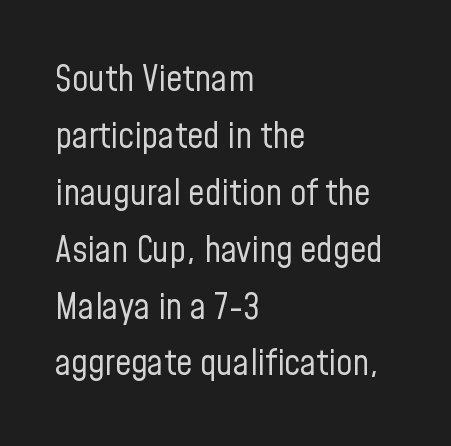
Q: Is the text bold? A: No.
Q: Is the text italic (slanted)? A: No, it is upright.
Q: Is the typeface a serif or a sans-serif typeface? A: Sans-serif.
Q: Is the text underlined? A: No.
Q: How is the paragraph aligned? A: Left-aligned.
Q: Is the spacing between letters normal or unusually wide? A: Normal.
Q: Is the spacing between lines tight, normal or loose? A: Normal.
Q: Width (condensed, normal, or wide)? A: Condensed.
Q: Stroke contrast? A: Low.
Q: x-height? A: Medium.
Q: Monospaced? A: No.
